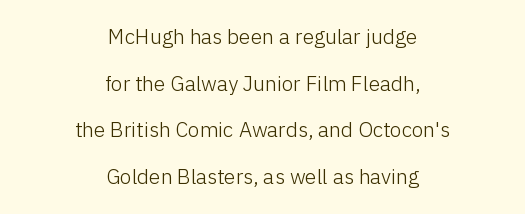
Q: Is the text bold? A: No.
Q: Is the text italic (slanted)? A: No, it is upright.
Q: Is the text underlined? A: No.
Q: How is the paragraph aligned? A: Centered.
Q: Is the spacing between letters normal or unusually wide? A: Normal.
Q: Is the spacing between lines tight, normal or loose? A: Loose.
